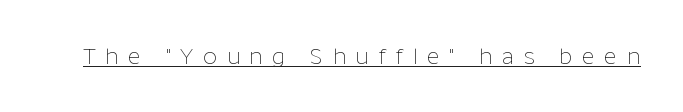
{"italic": "no", "bold": "no", "underline": "yes", "letter_spacing": "wide", "letter_spacing_em": 0.44, "glyph_px": 22}
